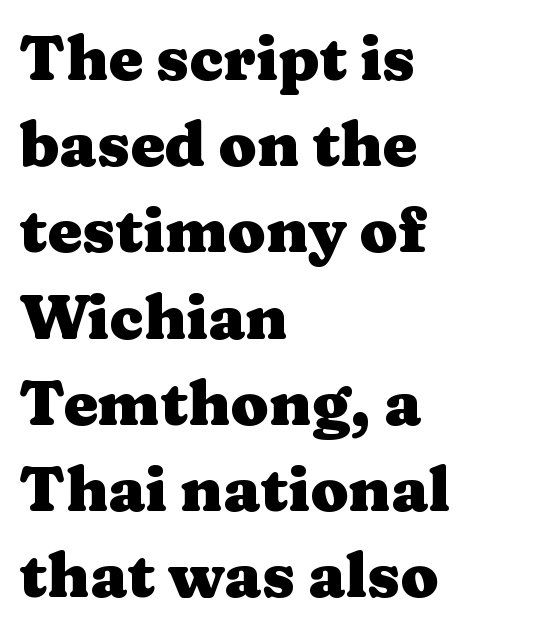
{"serif": "yes", "italic": "no", "bold": "yes", "weight": "heavy", "width": "wide", "stroke_contrast": "medium", "x_height": "medium", "monospaced": "no", "underline": "no", "align": "left", "line_spacing": "normal", "line_spacing_ratio": 1.39, "letter_spacing": "normal", "letter_spacing_em": 0.0, "glyph_px": 62}
